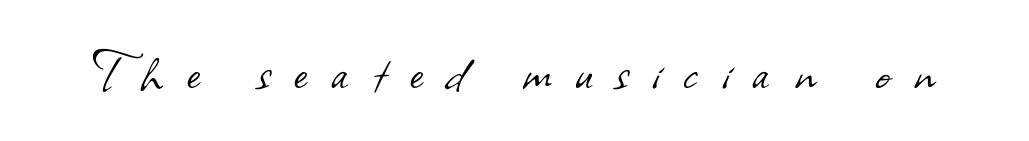
Display-style spreading of the glyphs; the letterfit is very open. Heft: none added — not bold. The rendering uses natural spacing where letterforms have individual widths. Honestly, there is no underline to notice here at all. The typeface chosen for these lines omits serifs.
